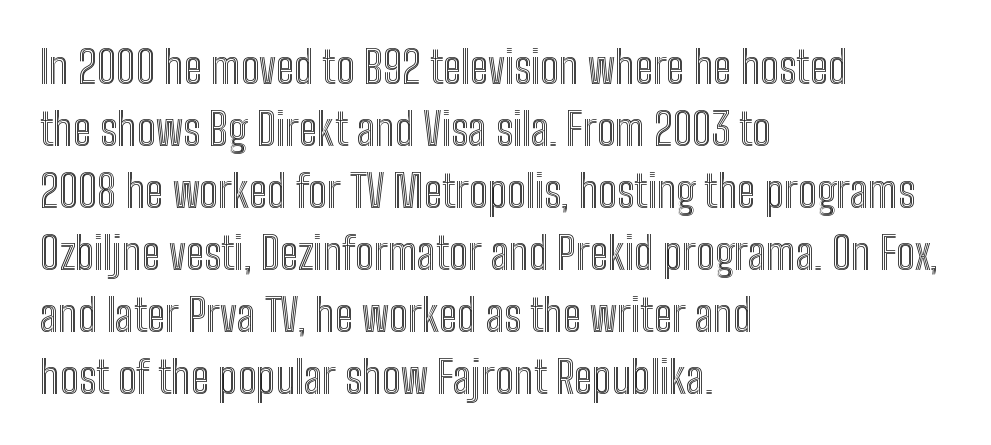
{"italic": "no", "width": "condensed", "x_height": "medium", "monospaced": "no", "underline": "no", "align": "left", "line_spacing": "normal", "line_spacing_ratio": 1.41, "letter_spacing": "normal", "letter_spacing_em": 0.0, "glyph_px": 44}
